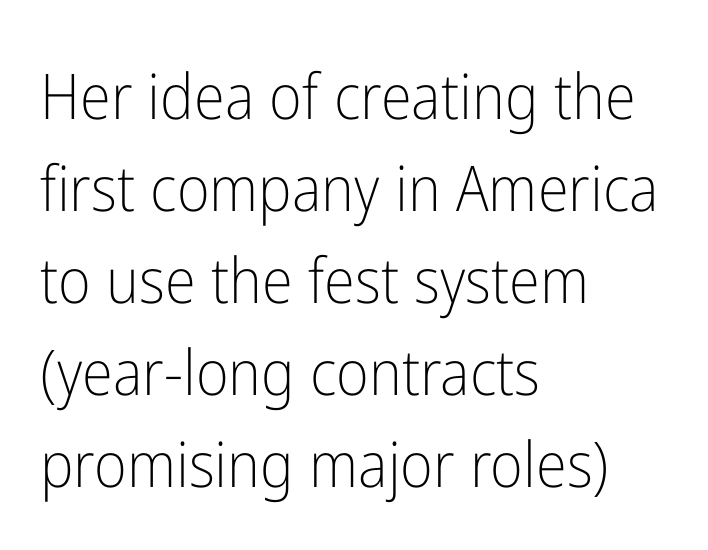
Q: Is the text bold? A: No.
Q: Is the text italic (slanted)? A: No, it is upright.
Q: Is the typeface a serif or a sans-serif typeface? A: Sans-serif.
Q: Is the text underlined? A: No.
Q: How is the paragraph aligned? A: Left-aligned.
Q: Is the spacing between letters normal or unusually wide? A: Normal.
Q: Is the spacing between lines tight, normal or loose? A: Normal.
Q: Width (condensed, normal, or wide)? A: Condensed.
Q: Stroke contrast? A: Low.
Q: x-height? A: Medium.
Q: Monospaced? A: No.
